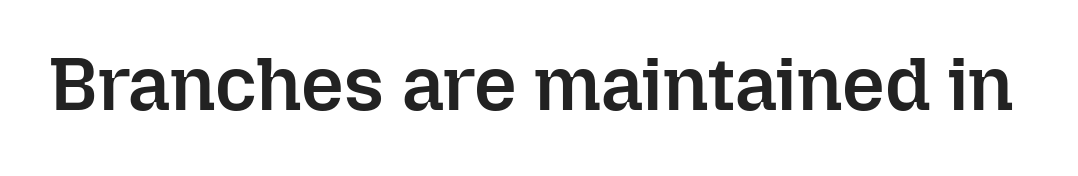
{"italic": "no", "bold": "semi", "weight": "semibold", "width": "normal", "stroke_contrast": "low", "x_height": "medium", "monospaced": "no", "underline": "no", "letter_spacing": "normal", "letter_spacing_em": 0.0, "glyph_px": 75}
